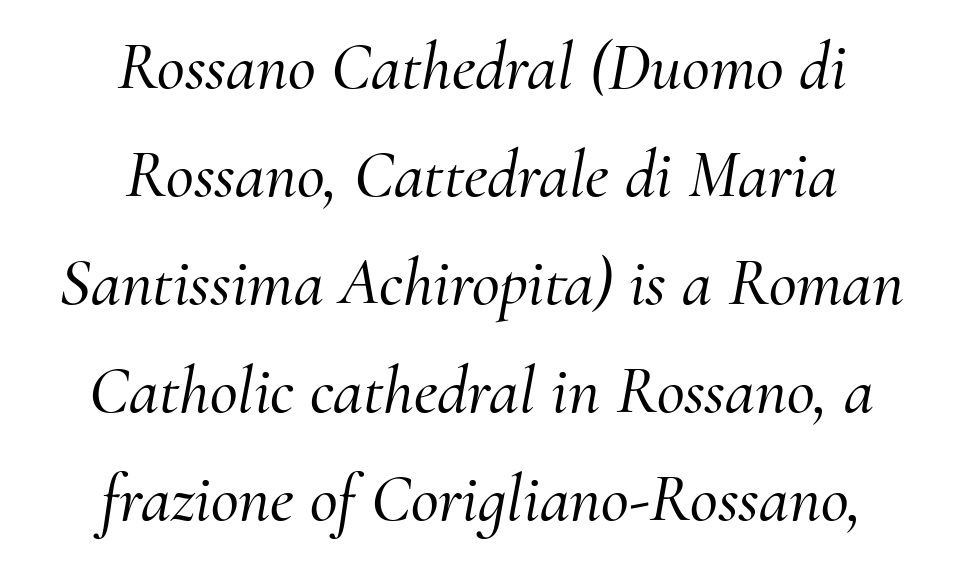
A typesetter would call this leading conventional body-copy spacing. The gap between lines stays unmarked. Is this a sans? No — the strokes have serifs. Notice how the stems are inclined rather than vertical — that's the hallmark of italics.
